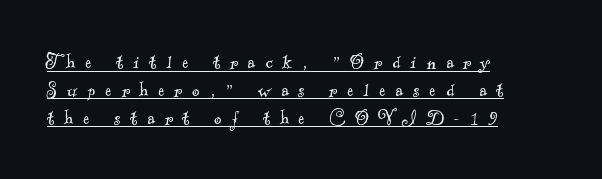
{"bold": "no", "underline": "yes", "align": "left", "line_spacing_ratio": 1.21, "letter_spacing": "wide", "letter_spacing_em": 0.44, "glyph_px": 23}
